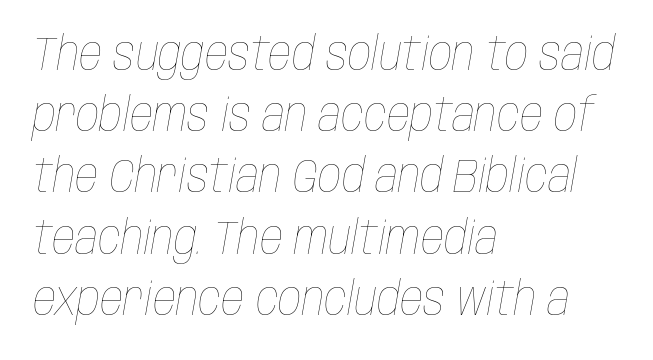
Italic: yes, the glyphs are oblique. Think of a printed novel: that variable character pitch is what you see here. Stems here are at most as thick as an everyday book face. Vertically, the passage feels balanced, rows spaced as you'd expect. Standard letterfit; no display-style spreading of the glyphs. Just letters on the line, the space beneath them empty.
